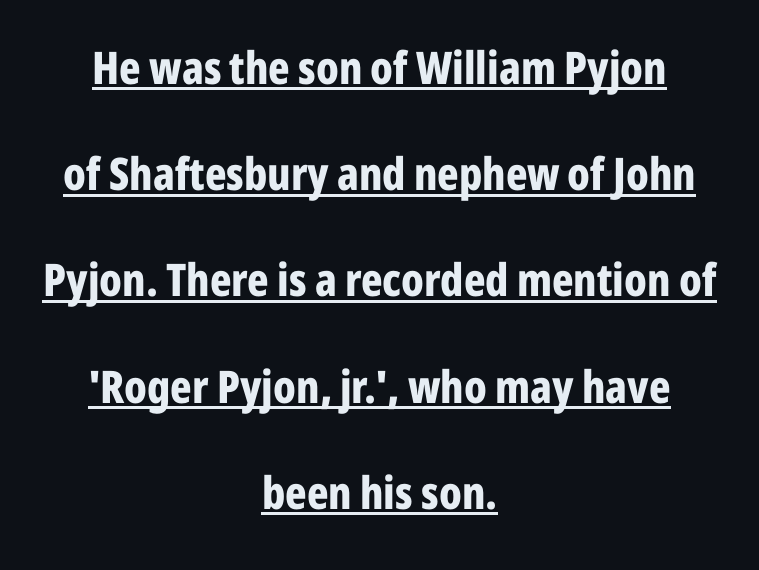
{"serif": "no", "italic": "no", "bold": "yes", "weight": "bold", "width": "condensed", "stroke_contrast": "low", "x_height": "medium", "monospaced": "no", "underline": "yes", "align": "center", "line_spacing": "loose", "line_spacing_ratio": 2.36, "letter_spacing": "normal", "letter_spacing_em": 0.0, "glyph_px": 45}
